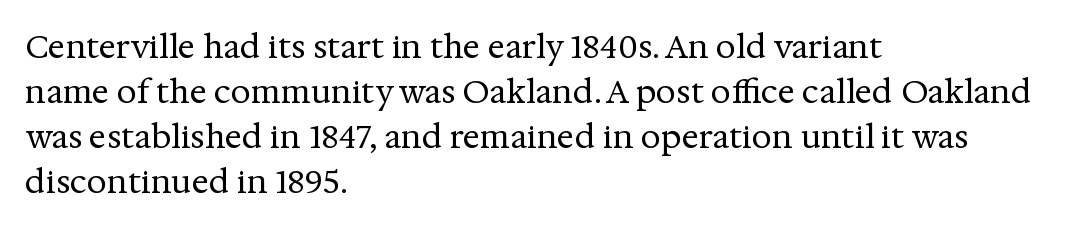
The image shows 32 px regular-weight serif type, upright; set left-aligned, normal line spacing (1.41x), normal letter spacing, not underlined; medium stroke contrast and a medium x-height.
